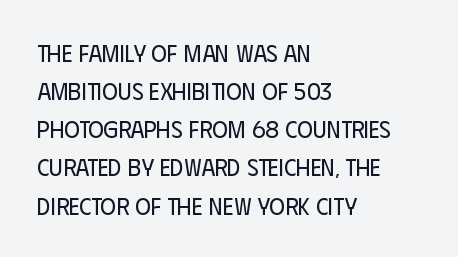
The image shows 24 px text type, upright; set left-aligned, normal line spacing (1.59x), normal letter spacing, not underlined.
